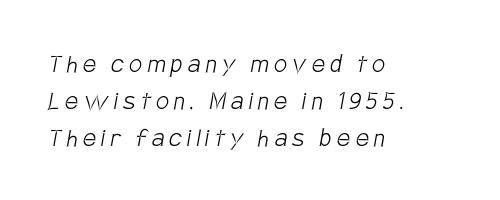
The image shows 29 px light, condensed sans-serif type; set left-aligned, normal line spacing (1.27x), not underlined; low stroke contrast and a large x-height.
